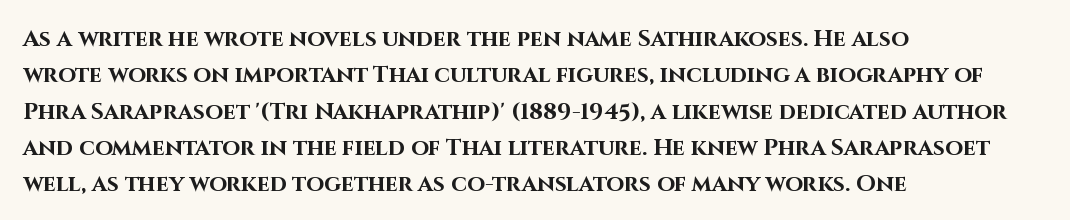
{"italic": "no", "bold": "yes", "underline": "no", "align": "left", "line_spacing": "normal", "line_spacing_ratio": 1.58, "letter_spacing": "normal", "letter_spacing_em": 0.0, "glyph_px": 23}
